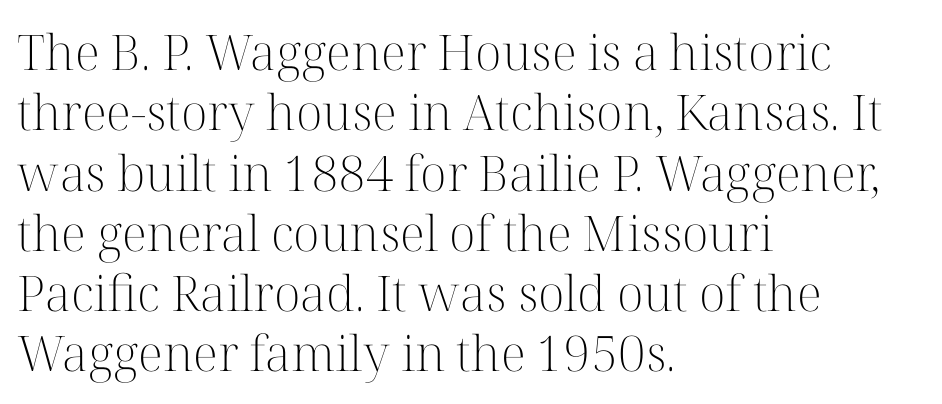
Q: Is the text bold? A: No.
Q: Is the text italic (slanted)? A: No, it is upright.
Q: Is the typeface a serif or a sans-serif typeface? A: Serif.
Q: Is the text underlined? A: No.
Q: How is the paragraph aligned? A: Left-aligned.
Q: Is the spacing between letters normal or unusually wide? A: Normal.
Q: Width (condensed, normal, or wide)? A: Normal.
Q: Stroke contrast? A: High.
Q: x-height? A: Medium.
Q: Monospaced? A: No.
